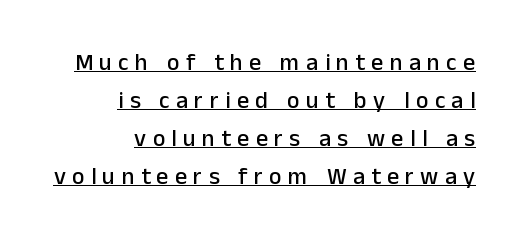
Q: Is the text italic (slanted)? A: No, it is upright.
Q: Is the text underlined? A: Yes.
Q: How is the paragraph aligned? A: Right-aligned.
Q: Is the spacing between letters normal or unusually wide? A: Unusually wide.
Q: Is the spacing between lines tight, normal or loose? A: Normal.
